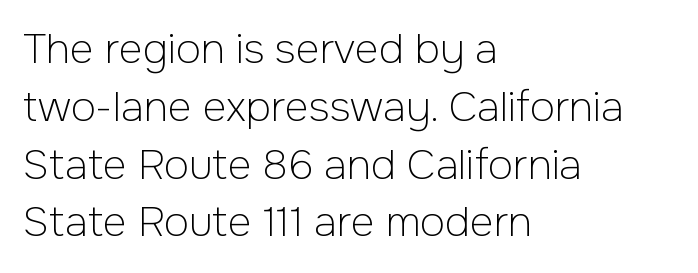
Q: Is the text bold? A: No.
Q: Is the text italic (slanted)? A: No, it is upright.
Q: Is the typeface a serif or a sans-serif typeface? A: Sans-serif.
Q: Is the text underlined? A: No.
Q: How is the paragraph aligned? A: Left-aligned.
Q: Is the spacing between letters normal or unusually wide? A: Normal.
Q: Is the spacing between lines tight, normal or loose? A: Normal.
Q: Width (condensed, normal, or wide)? A: Normal.
Q: Stroke contrast? A: Low.
Q: x-height? A: Medium.
Q: Monospaced? A: No.
